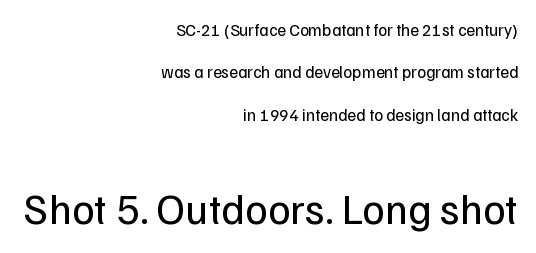
The rendering enlarges the type as you move from the upper chunk to the lower. The cut favours lightness, reaching ordinary text weight at its darkest. You can tell it's not italic because the verticals are truly vertical. The rendering keeps characters at their native spacing.
